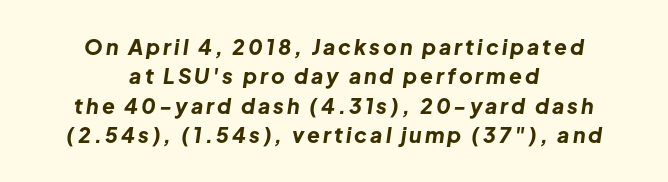
The image shows 21 px bold type, italic (leaning right); set centered, normal line spacing (1.4x), not underlined.
